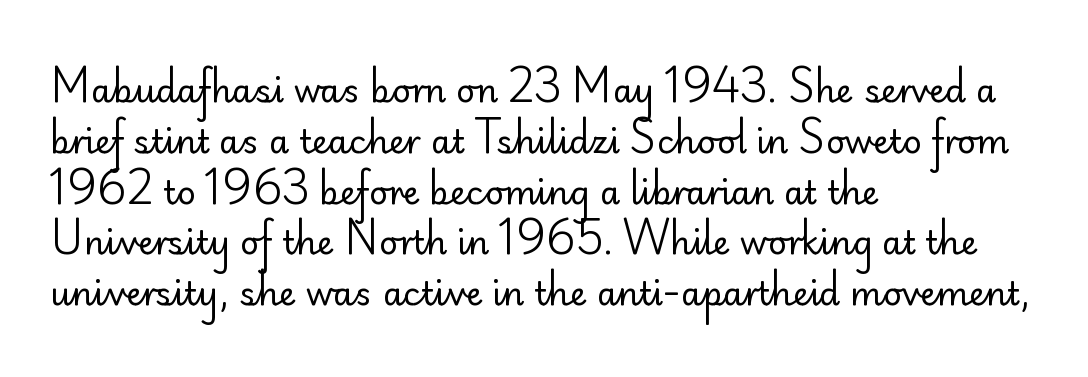
{"serif": "no", "italic": "no", "bold": "no", "weight": "regular", "width": "normal", "stroke_contrast": "low", "x_height": "small", "monospaced": "no", "underline": "no", "align": "left", "line_spacing": "normal", "line_spacing_ratio": 1.54, "letter_spacing": "normal", "letter_spacing_em": 0.0, "glyph_px": 33}
